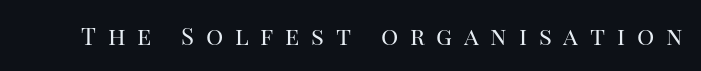
{"italic": "no", "bold": "no", "underline": "no", "letter_spacing": "wide", "letter_spacing_em": 0.49, "glyph_px": 24}
